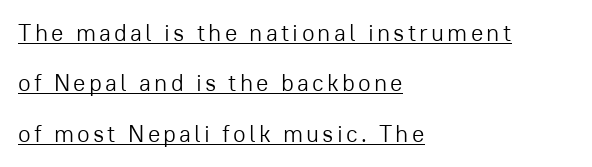
The ragged edge is on the right, which tells us the setting is flush left. A typographer would call this underscored text. Stems and bowls with no extra thickness — not bold. In terms of leading, this rendering errs on the spacious side. The letters stand straight up with perfectly vertical stems.
